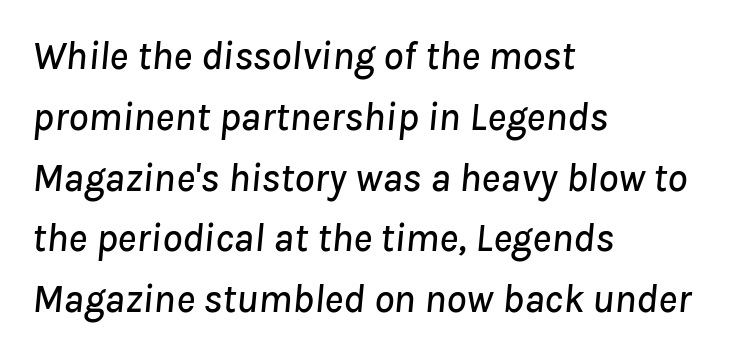
{"italic": "yes", "lean": "right", "slant_degrees": 8, "width": "normal", "stroke_contrast": "low", "x_height": "medium", "monospaced": "no", "underline": "no", "align": "left", "line_spacing": "normal", "line_spacing_ratio": 1.52, "letter_spacing": "normal", "letter_spacing_em": 0.0, "glyph_px": 40}
